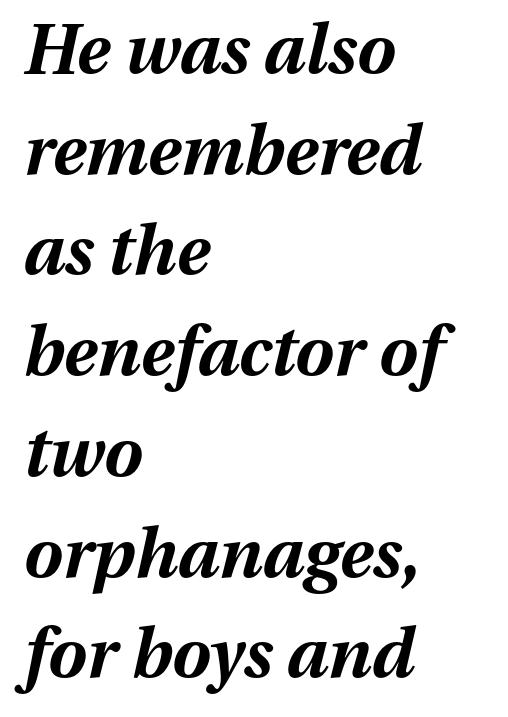
Unmarked baselines from the first word to the last. Chunky letters — that's bold for sure. Caption: multi-line text, flush left, ragged right. Caption: standard tracking, unaltered.
